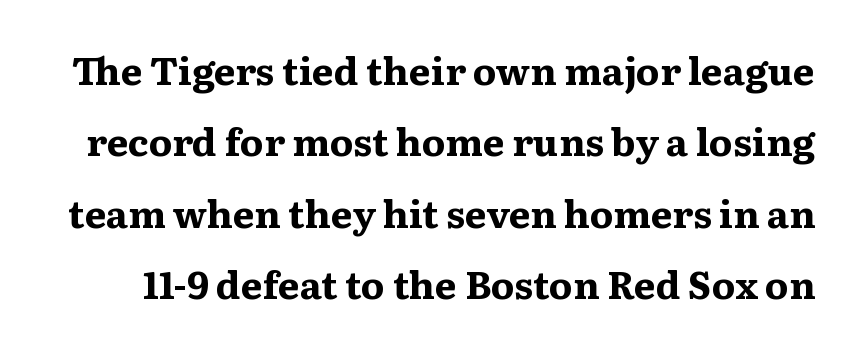
Q: Is the text bold? A: Yes.
Q: Is the text italic (slanted)? A: No, it is upright.
Q: Is the typeface a serif or a sans-serif typeface? A: Serif.
Q: Is the text underlined? A: No.
Q: Is the spacing between letters normal or unusually wide? A: Normal.
Q: Width (condensed, normal, or wide)? A: Wide.
Q: Stroke contrast? A: Medium.
Q: x-height? A: Medium.
Q: Monospaced? A: No.
